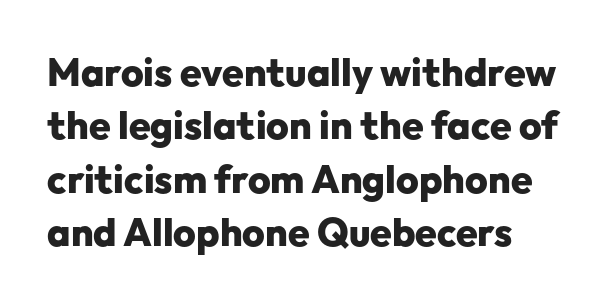
The image shows 39 px heavy sans-serif type, upright; set normal line spacing (1.37x), normal letter spacing, not underlined; low stroke contrast and a medium x-height.
